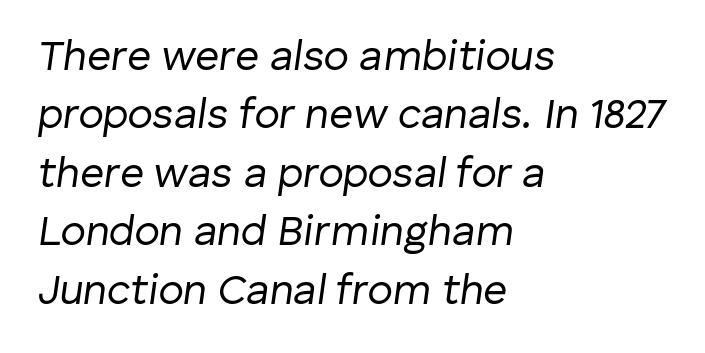
The space directly below the letters is spotless. The gaps between neighbouring characters are ordinary and unremarkable. Line starts are locked; line ends wander. The block of text has a typical density, with ordinary space between rows.
